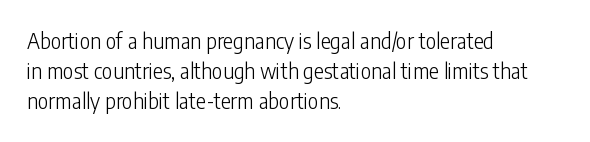
Q: Is the text bold? A: No.
Q: Is the text italic (slanted)? A: No, it is upright.
Q: Is the text underlined? A: No.
Q: How is the paragraph aligned? A: Left-aligned.
Q: Is the spacing between letters normal or unusually wide? A: Normal.
Q: Is the spacing between lines tight, normal or loose? A: Normal.
